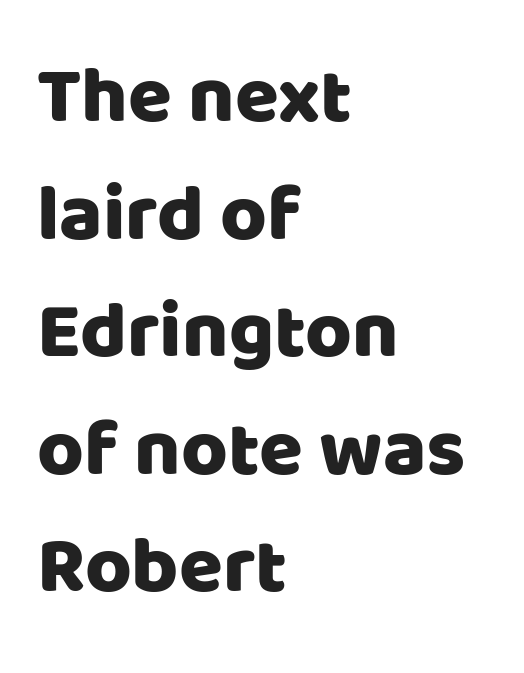
Do the characters align in a grid? No, the font is proportional. Does the lettering tilt? It doesn't — this is upright. Rule under the text: the space is simply empty. Students, note that the glyphs here touch the page at normal intervals. Which margin do the lines hug? The left one — the right edge is uneven.
